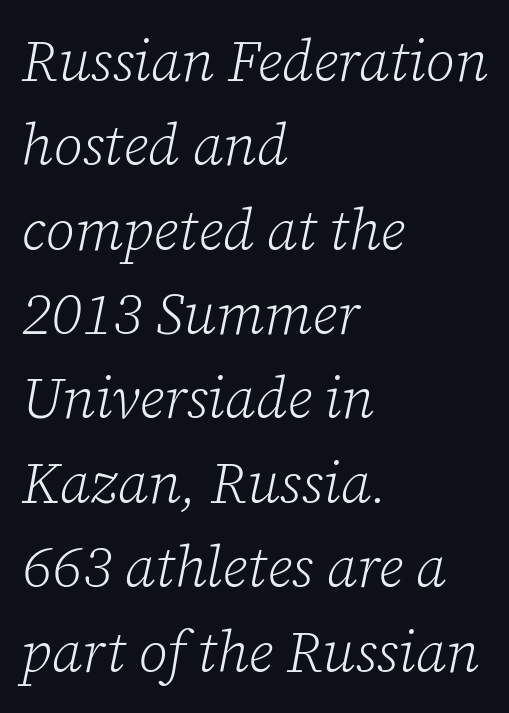
Q: Is the text bold? A: No.
Q: Is the text italic (slanted)? A: Yes, it leans right by about 12 degrees.
Q: Is the typeface a serif or a sans-serif typeface? A: Serif.
Q: Is the text underlined? A: No.
Q: How is the paragraph aligned? A: Left-aligned.
Q: Is the spacing between letters normal or unusually wide? A: Normal.
Q: Is the spacing between lines tight, normal or loose? A: Normal.
Q: Width (condensed, normal, or wide)? A: Normal.
Q: Stroke contrast? A: Low.
Q: x-height? A: Medium.
Q: Monospaced? A: No.
